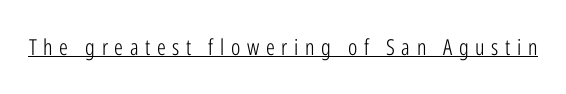
The image shows 22 px text type, upright; set unusually wide letter spacing (+0.3 em), underlined.
